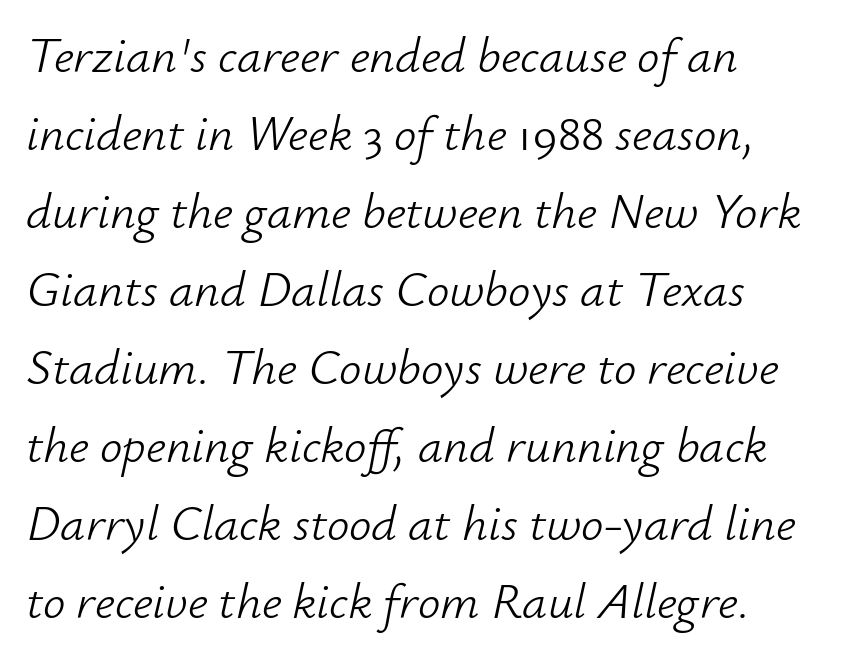
{"italic": "yes", "lean": "right", "slant_degrees": 12, "bold": "no", "weight": "light", "width": "normal", "stroke_contrast": "low", "x_height": "small", "monospaced": "no", "underline": "no", "align": "left", "line_spacing": "normal", "line_spacing_ratio": 1.56, "letter_spacing": "normal", "letter_spacing_em": 0.0, "glyph_px": 50}
